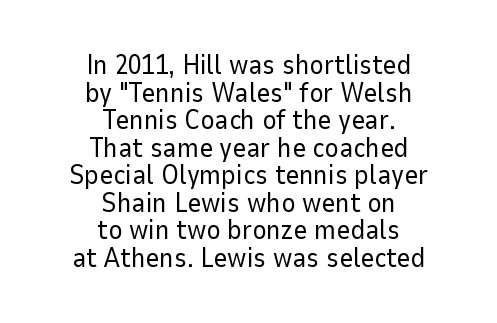
{"italic": "no", "bold": "no", "underline": "no", "align": "center", "line_spacing": "tight", "line_spacing_ratio": 1.02, "letter_spacing": "normal", "letter_spacing_em": 0.0, "glyph_px": 27}
